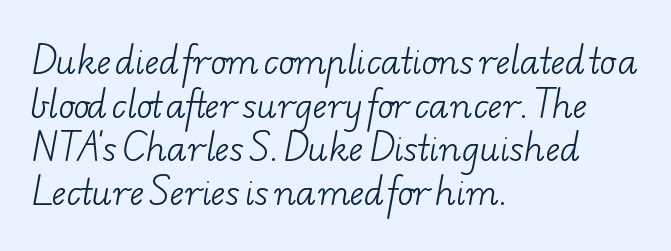
Unlike a clean sans, this face finishes its strokes with serifs. The area under the type is left untouched. Students, observe: this is what conventionally led text looks like. Spacing between characters is what you'd get straight out of the box. Short and long lines alike share a common starting point at left. This reads as an unemphasized weight, regular at the heaviest.
